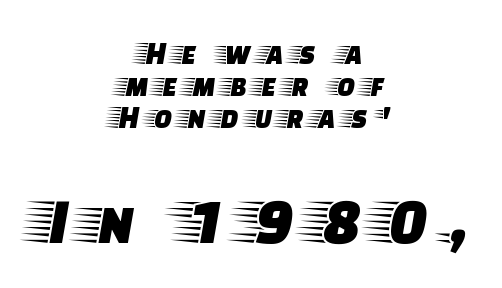
The image shows 66 px wide serif type; set centered, tight line spacing (0.97x), unusually wide letter spacing (+0.24 em), not underlined; the second (bottom) block is 2.0x larger; low stroke contrast and a large x-height.
